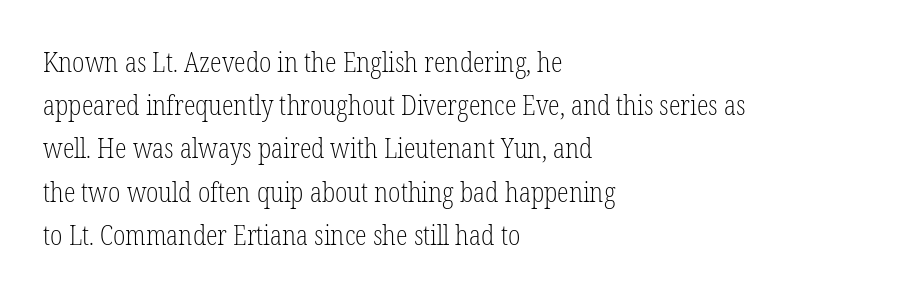
The image shows 27 px text type, upright; set left-aligned, normal line spacing (1.6x), normal letter spacing, not underlined.
